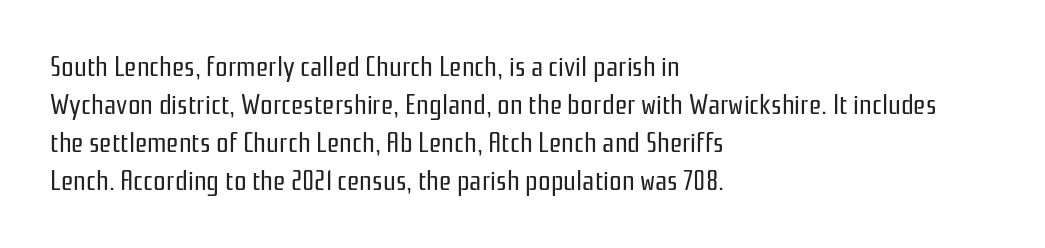
Typeset ragged right — the left edge is the straight one. Spacing verdict: proportional, widths tailored to each character. The typeface has the unassuming heft of standard copy or less. Every character sits straight up, as roman type does.
